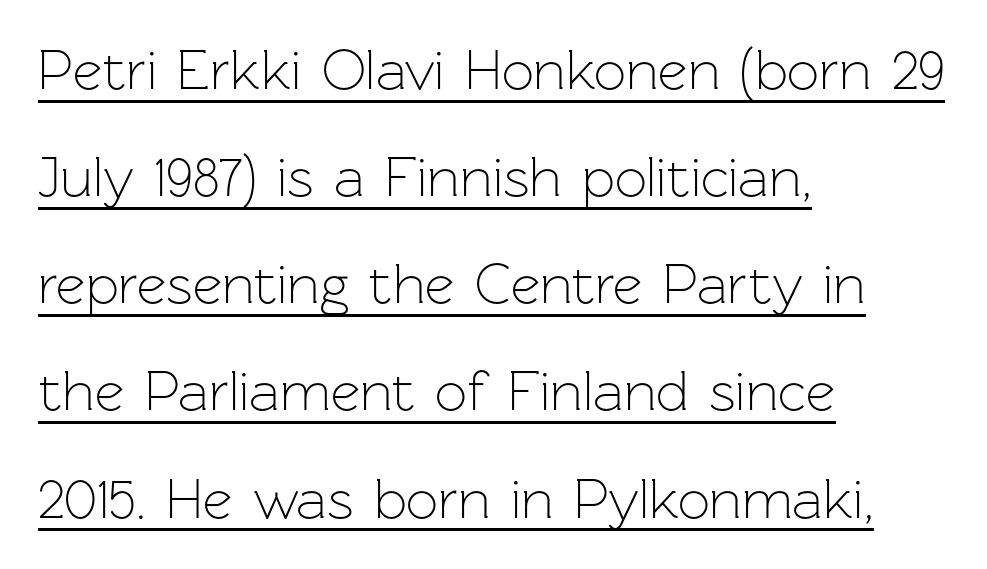
The image shows 57 px light sans-serif type, upright; set left-aligned, line spacing 1.88x, normal letter spacing, underlined; low stroke contrast and a medium x-height.
